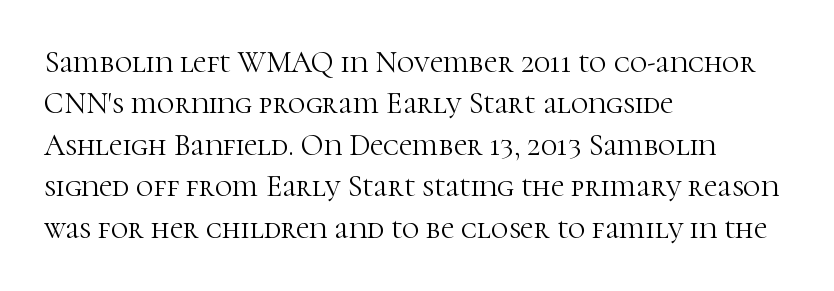
{"serif": "yes", "italic": "no", "bold": "no", "weight": "light", "width": "normal", "stroke_contrast": "high", "x_height": "medium", "monospaced": "no", "underline": "no", "align": "left", "line_spacing": "normal", "line_spacing_ratio": 1.38, "letter_spacing": "normal", "letter_spacing_em": 0.0, "glyph_px": 30}
